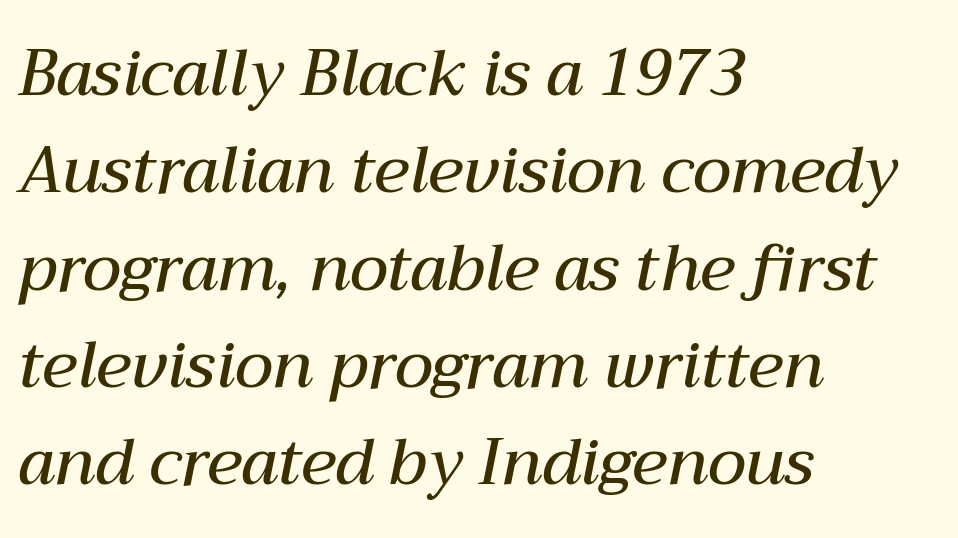
Do the characters align in a grid? No, the font is proportional. The letters sit at their default tracking, neither squeezed nor spread. In terms of weight, the rendering is demibold, just under bold. Only glyphs here, with clear space below each row. What's the leading like? Ordinary, nothing unusual. Rendered with sloped, italic letterforms.
